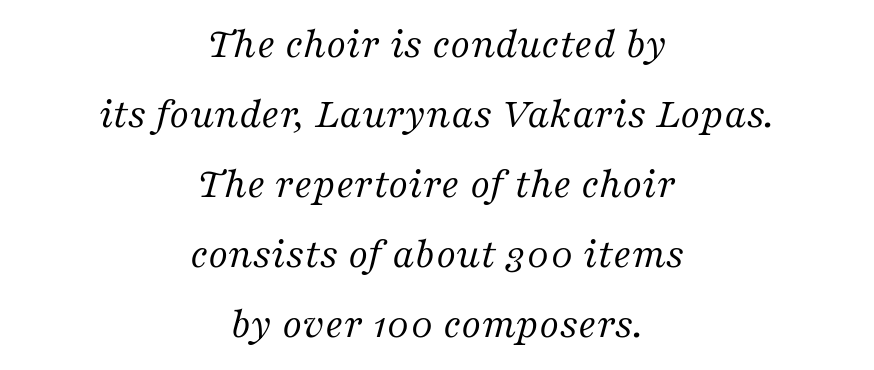
The baseline area is clear. Note the varied advance widths — an 'i' is clearly narrower than an 'm'. Summary of weight: not heavy and not bold. The face used here is seriffed, in the tradition of book romans. Compared with typical body copy, the letter spacing here is the same. The axis of the letterforms is tilted away from vertical.
